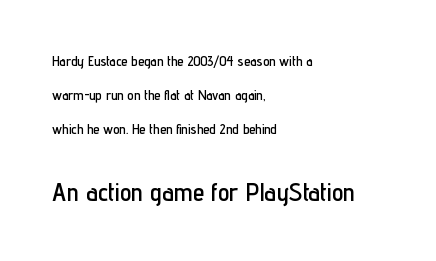
The image shows 26 px text type, upright; set left-aligned, loose line spacing (2.44x), normal letter spacing, not underlined; the second (bottom) block is 1.86x larger.
